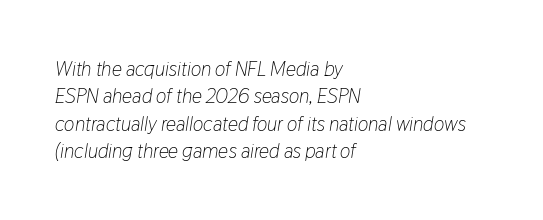
Q: Is the text bold? A: No.
Q: Is the text italic (slanted)? A: Yes, it leans right by about 9 degrees.
Q: Is the text underlined? A: No.
Q: How is the paragraph aligned? A: Left-aligned.
Q: Is the spacing between letters normal or unusually wide? A: Normal.
Q: Is the spacing between lines tight, normal or loose? A: Normal.
